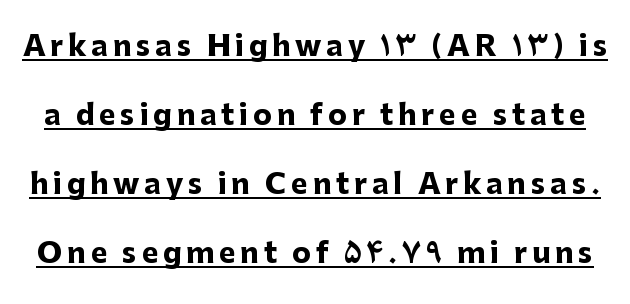
Q: Is the text bold? A: Yes.
Q: Is the text italic (slanted)? A: No, it is upright.
Q: Is the typeface a serif or a sans-serif typeface? A: Sans-serif.
Q: Is the text underlined? A: Yes.
Q: Is the spacing between lines tight, normal or loose? A: Loose.
Q: Width (condensed, normal, or wide)? A: Normal.
Q: Stroke contrast? A: Low.
Q: x-height? A: Medium.
Q: Monospaced? A: No.
